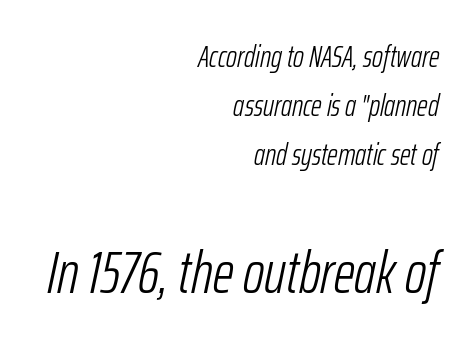
Q: Is the text bold? A: No.
Q: Is the text italic (slanted)? A: Yes, it leans right by about 12 degrees.
Q: Is the text underlined? A: No.
Q: How is the paragraph aligned? A: Right-aligned.
Q: Is the spacing between letters normal or unusually wide? A: Normal.
Q: Is the spacing between lines tight, normal or loose? A: Normal.
Q: Which block of text is set in a larger size, the first (top) or the second (bottom)? A: The second (bottom) one.
Q: Width (condensed, normal, or wide)? A: Condensed.
Q: Stroke contrast? A: Low.
Q: x-height? A: Medium.
Q: Monospaced? A: No.
